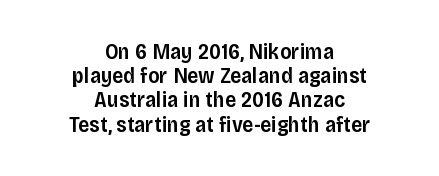
Leftover space on each line is divided equally before and after the words. A bit beefed up — I'd call it semibold rather than bold. Regarding leading, the lines here are crowded together. Default kerning and tracking; the words read as compact shapes. The typography opts for an upright posture over an oblique one.
